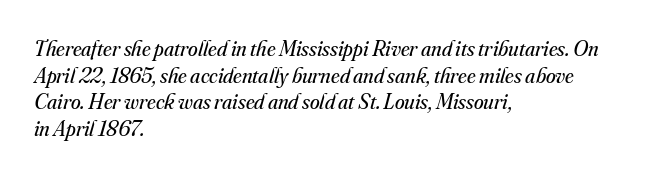
The image shows 22 px text type, italic (leaning right); set left-aligned, line spacing 1.21x, normal letter spacing, not underlined.
